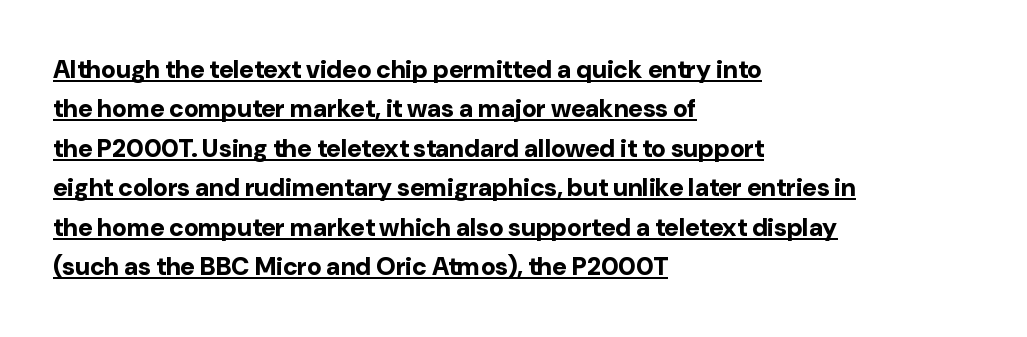
Where is the straight margin? On the left. Does a line run under the words? Yes, clearly. Observe the ordinary spacing: letters are neighbours, not strangers. Notice how thick the strokes are: this is what a full bold looks like. A normal amount of white space separates one row of letters from the next. Ascenders rise straight up at ninety degrees.
